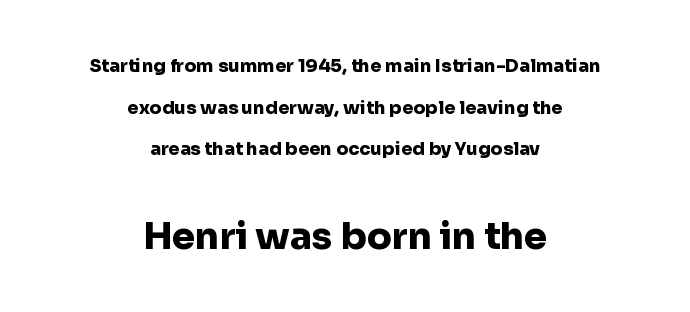
Q: Is the text bold? A: Yes.
Q: Is the text italic (slanted)? A: No, it is upright.
Q: Is the typeface a serif or a sans-serif typeface? A: Sans-serif.
Q: Is the text underlined? A: No.
Q: How is the paragraph aligned? A: Centered.
Q: Is the spacing between letters normal or unusually wide? A: Normal.
Q: Is the spacing between lines tight, normal or loose? A: Loose.
Q: Which block of text is set in a larger size, the first (top) or the second (bottom)? A: The second (bottom) one.
Q: Width (condensed, normal, or wide)? A: Normal.
Q: Stroke contrast? A: Low.
Q: x-height? A: Medium.
Q: Monospaced? A: No.
